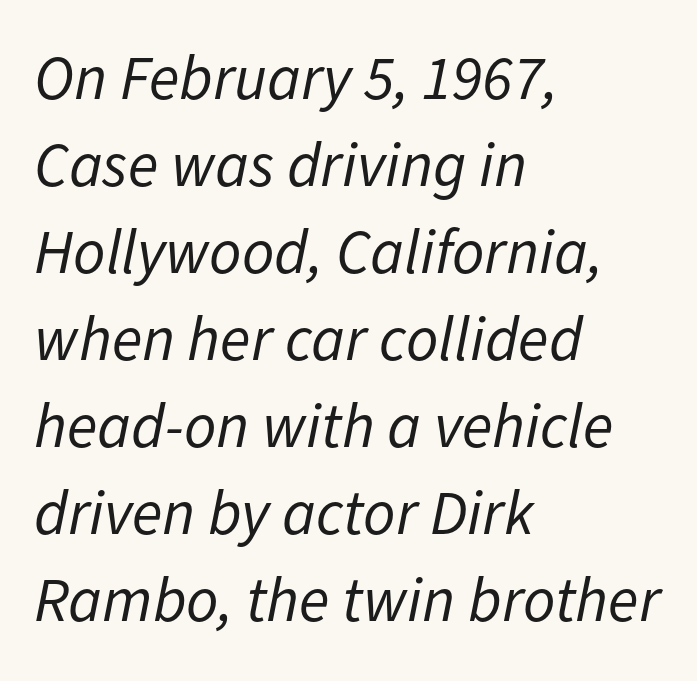
Weight class: somewhere from thin through regular. A typesetter would mark this as italic. The passage shown has conventional tracking throughout. A typesetter would call this proportional, since set widths differ per character. If you measured baseline to baseline, you'd find a middling distance. Every row of glyphs begins at an identical x-position on the left.
